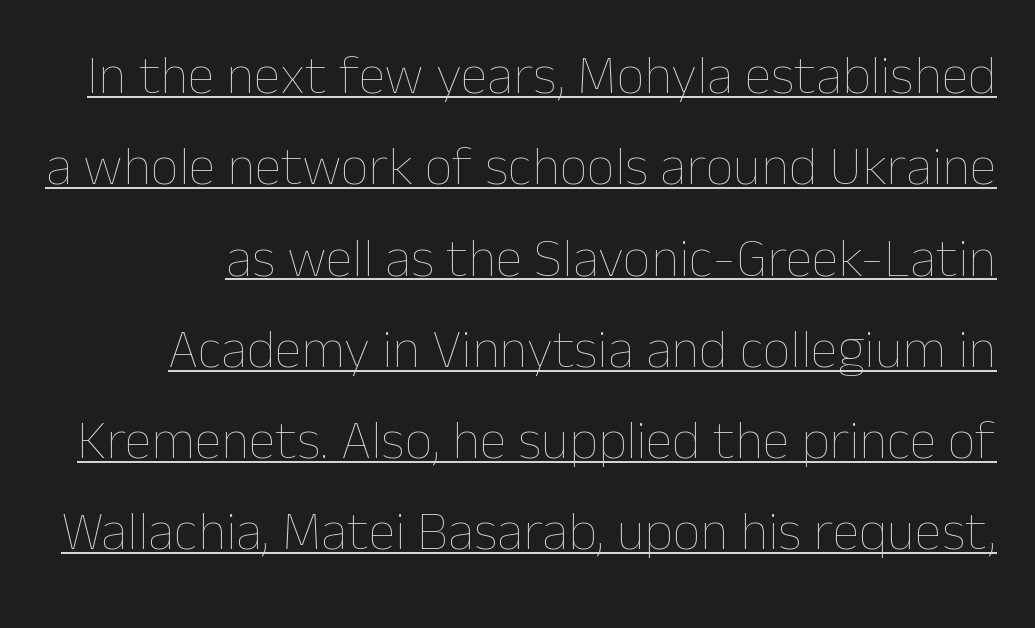
{"italic": "no", "bold": "no", "weight": "thin", "width": "normal", "stroke_contrast": "low", "x_height": "medium", "monospaced": "no", "underline": "yes", "line_spacing": "normal", "line_spacing_ratio": 1.66, "letter_spacing": "normal", "letter_spacing_em": 0.0, "glyph_px": 55}
